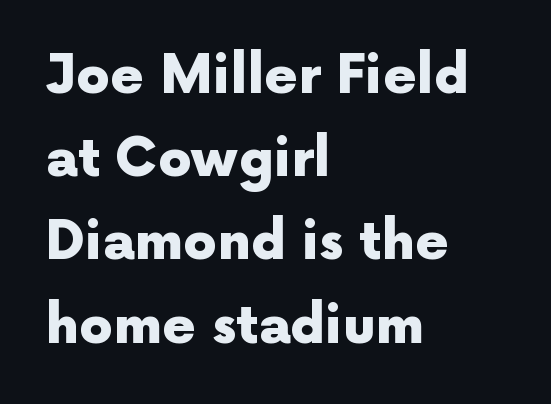
The image shows 53 px heavy sans-serif type, upright; set left-aligned, normal line spacing (1.57x), normal letter spacing, not underlined; a medium x-height.
